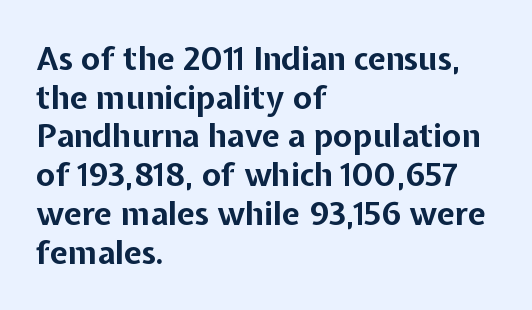
Q: Is the text bold? A: Yes.
Q: Is the text italic (slanted)? A: No, it is upright.
Q: Is the typeface a serif or a sans-serif typeface? A: Sans-serif.
Q: Is the text underlined? A: No.
Q: How is the paragraph aligned? A: Left-aligned.
Q: Is the spacing between letters normal or unusually wide? A: Normal.
Q: Width (condensed, normal, or wide)? A: Normal.
Q: Stroke contrast? A: Low.
Q: x-height? A: Medium.
Q: Monospaced? A: No.
